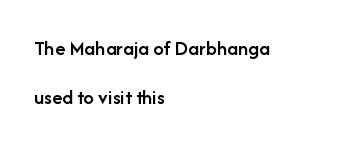
{"italic": "no", "bold": "semi", "underline": "no", "align": "left", "line_spacing": "loose", "line_spacing_ratio": 2.31, "letter_spacing": "normal", "letter_spacing_em": 0.0, "glyph_px": 21}
